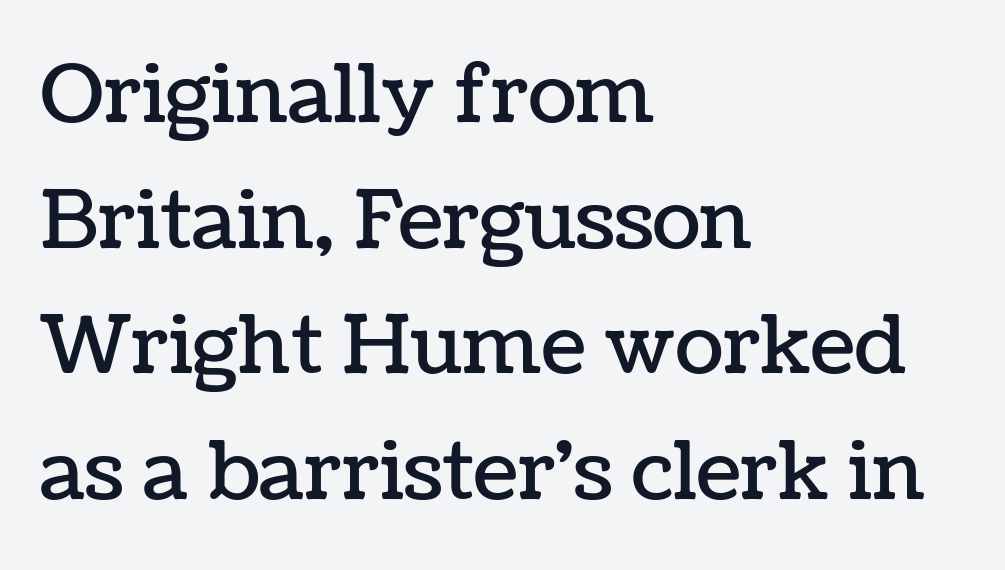
Where is the straight margin? On the left. Line spacing here is normal. Character widths vary here, with narrow letters taking less room than wide ones. The letterforms sit shoulder to shoulder at normal distance. Clear beneath every line of the passage. No italicization has been applied; the sample stays upright.
